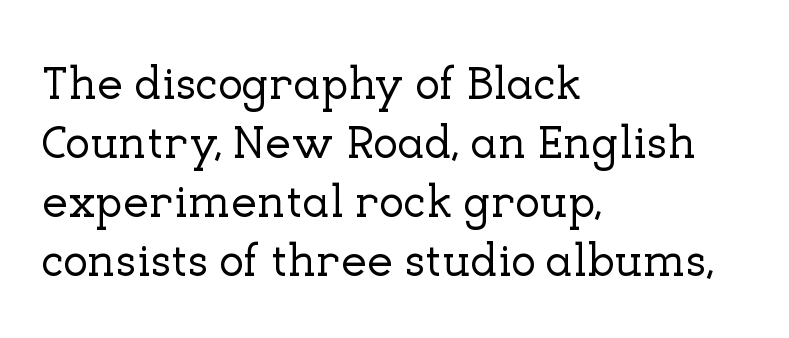
Character widths vary here, with narrow letters taking less room than wide ones. Notice how the stems are strictly vertical — no italics here. The glyphs in this specimen are seriffed. Summary of vertical rhythm: regular, with standard interline spacing.
